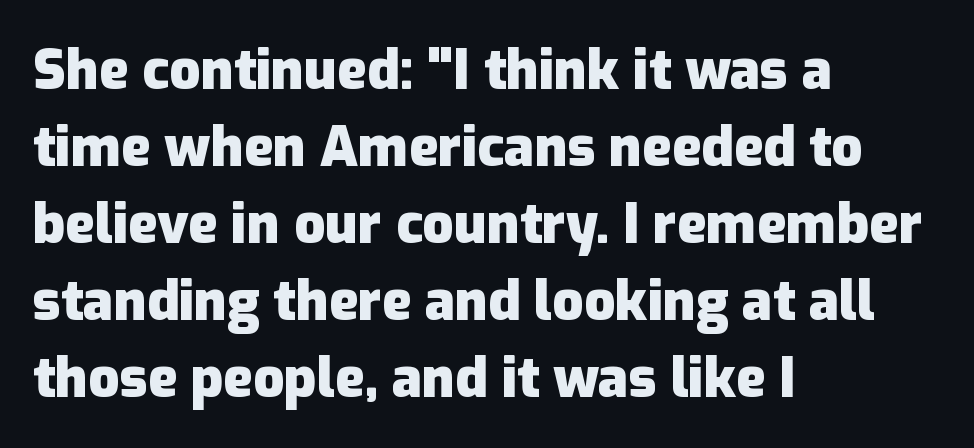
{"serif": "no", "italic": "no", "bold": "yes", "weight": "heavy", "width": "normal", "stroke_contrast": "low", "x_height": "medium", "monospaced": "no", "underline": "no", "align": "left", "line_spacing": "normal", "line_spacing_ratio": 1.4, "letter_spacing": "normal", "letter_spacing_em": 0.0, "glyph_px": 55}
